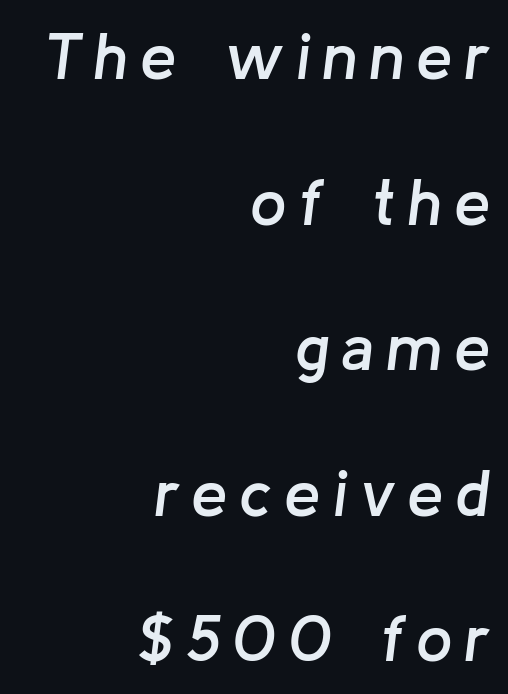
Q: Is the text bold? A: Semi-bold.
Q: Is the text italic (slanted)? A: Yes, it leans right by about 8 degrees.
Q: Is the text underlined? A: No.
Q: How is the paragraph aligned? A: Right-aligned.
Q: Is the spacing between lines tight, normal or loose? A: Loose.
Q: Width (condensed, normal, or wide)? A: Normal.
Q: Stroke contrast? A: Low.
Q: x-height? A: Medium.
Q: Monospaced? A: No.
